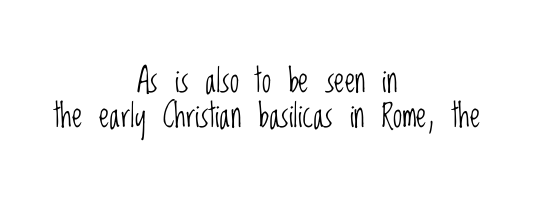
Q: Is the text bold? A: No.
Q: Is the text italic (slanted)? A: No, it is upright.
Q: Is the typeface a serif or a sans-serif typeface? A: Sans-serif.
Q: Is the text underlined? A: No.
Q: How is the paragraph aligned? A: Centered.
Q: Is the spacing between letters normal or unusually wide? A: Normal.
Q: Is the spacing between lines tight, normal or loose? A: Tight.
Q: Width (condensed, normal, or wide)? A: Condensed.
Q: Stroke contrast? A: Low.
Q: x-height? A: Large.
Q: Monospaced? A: No.
